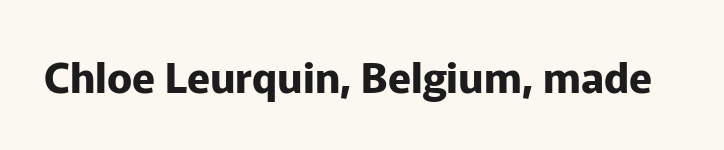
Clear beneath every line of the passage. What kind of face is this? One without serifs — a sans. Is the type bold? Yes — the strokes are clearly thick and heavy. Think of a printed novel: that variable character pitch is what you see here. The specimen reads as upright at a glance.
